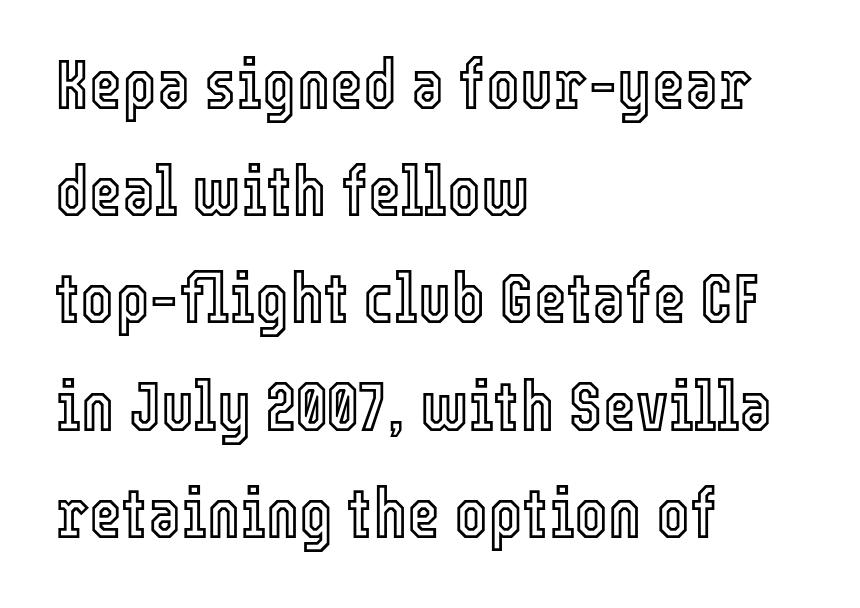
The gaps between neighbouring characters are ordinary and unremarkable. Ascenders rise straight up at ninety degrees. These lines stack with their left ends in a neat column. These lines sit exactly where default settings would place them. Plain, unruled lines of type.
